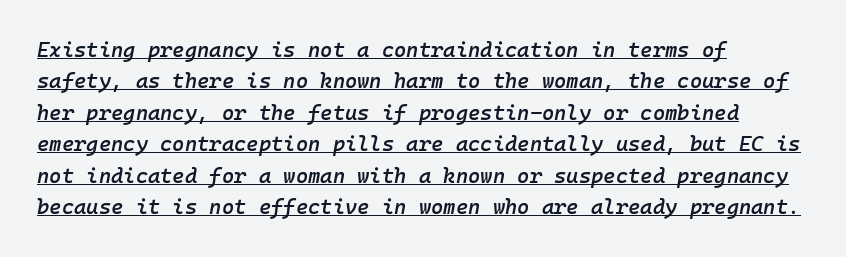
Q: Is the text bold? A: Semi-bold.
Q: Is the text italic (slanted)? A: Yes, it leans right by about 10 degrees.
Q: Is the text underlined? A: Yes.
Q: How is the paragraph aligned? A: Left-aligned.
Q: Is the spacing between letters normal or unusually wide? A: Normal.
Q: Is the spacing between lines tight, normal or loose? A: Normal.
